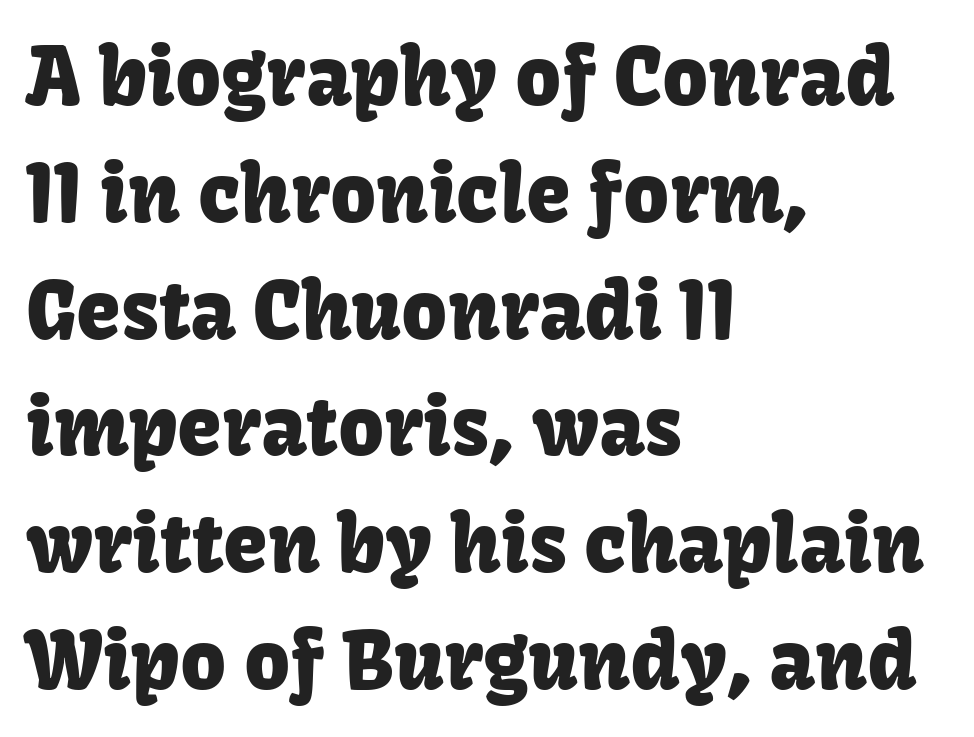
These lines are rendered in a variable-pitch font. Posture: straight, roman, zero tilt. Nobody drew a line under any word here. Notice how the passage keeps a crisp vertical edge on the left only. The lines sit at an ordinary, default distance from one another.
